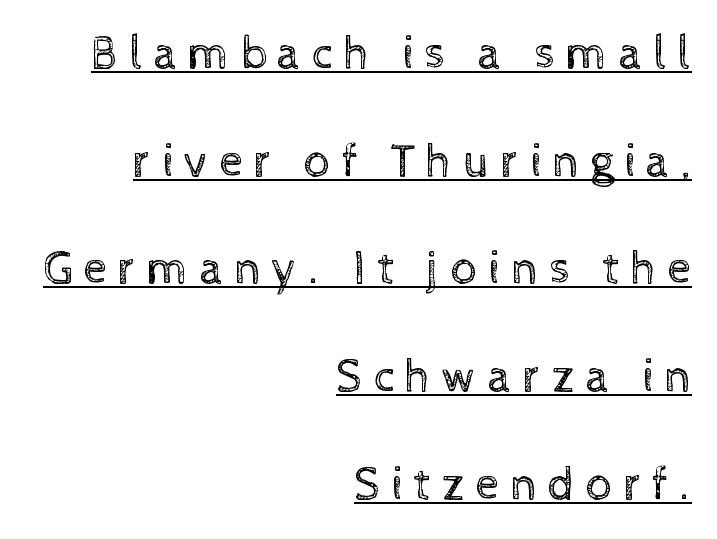
Q: Is the text bold? A: No.
Q: Is the text italic (slanted)? A: No, it is upright.
Q: Is the text underlined? A: Yes.
Q: How is the paragraph aligned? A: Right-aligned.
Q: Is the spacing between letters normal or unusually wide? A: Unusually wide.
Q: Is the spacing between lines tight, normal or loose? A: Loose.
Q: Width (condensed, normal, or wide)? A: Normal.
Q: x-height? A: Medium.
Q: Monospaced? A: No.
